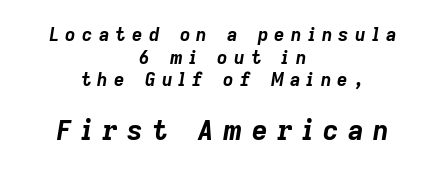
{"italic": "yes", "lean": "right", "slant_degrees": 9, "bold": "yes", "underline": "no", "align": "center", "line_spacing": "normal", "line_spacing_ratio": 1.26, "letter_spacing": "wide", "letter_spacing_em": 0.35, "larger_block": "second", "size_ratio": 1.5, "glyph_px": 27}
